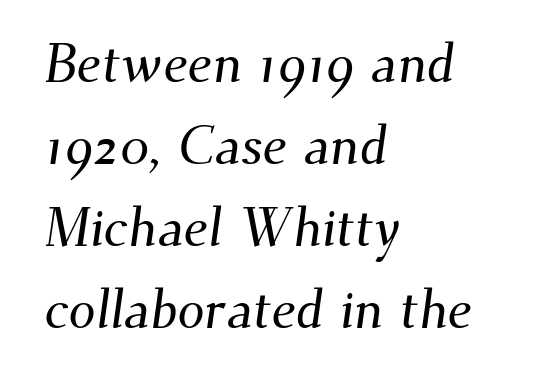
The image shows 54 px serif type; set left-aligned, normal line spacing (1.52x), normal letter spacing, not underlined; medium stroke contrast and a small x-height.
